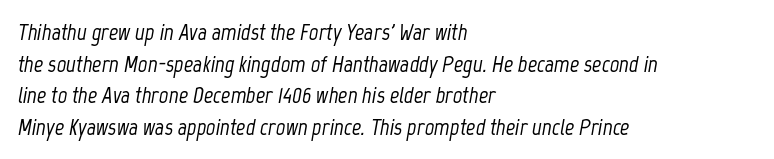
These lines keep a tight, regular rhythm from letter to letter. The lines are quadded left. Clear beneath every line of the passage. A typesetter would call this leading conventional body-copy spacing.
